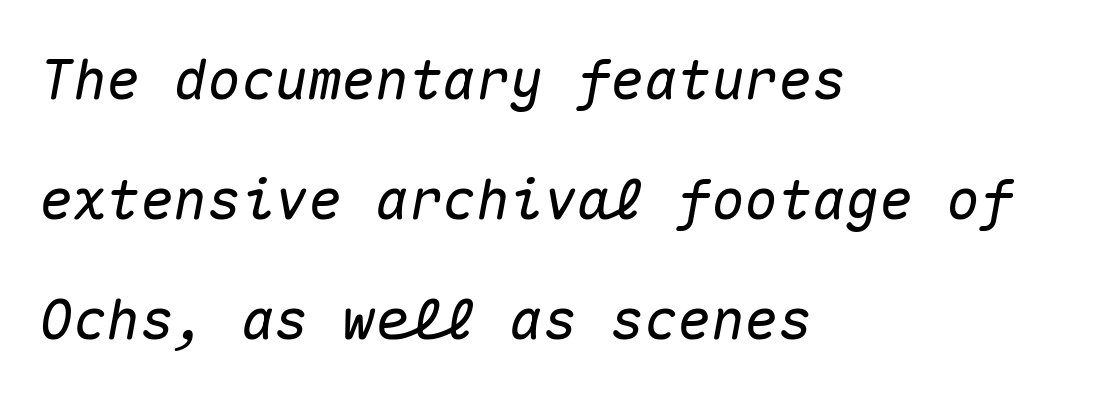
Each line starts at the same left margin while the right side varies. The passage shown is not underscored anywhere. Is this a fixed-width face? Yes — each glyph sits in an identical cell. The block of text is sparse from top to bottom, with ample space between rows. Would a proofreader flag this as italicized? Yes. Words appear dense and cohesive because spacing is normal.
